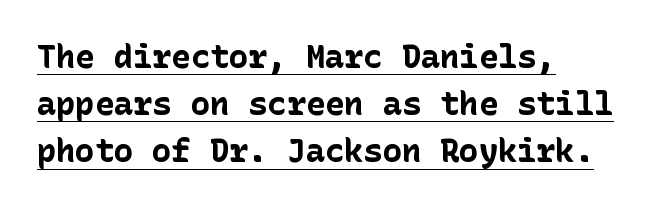
The image shows 32 px bold sans-serif type, upright; set left-aligned, normal line spacing (1.47x), normal letter spacing, underlined; low stroke contrast and a medium x-height.
